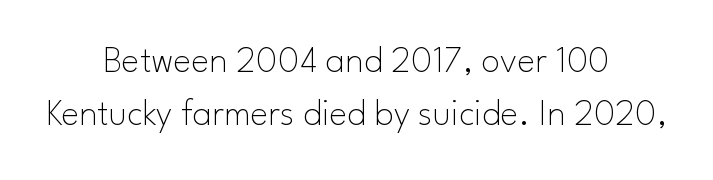
{"serif": "no", "italic": "no", "bold": "no", "weight": "thin", "width": "normal", "stroke_contrast": "low", "x_height": "small", "monospaced": "no", "underline": "no", "align": "center", "line_spacing": "normal", "line_spacing_ratio": 1.4, "letter_spacing": "normal", "letter_spacing_em": 0.0, "glyph_px": 38}
